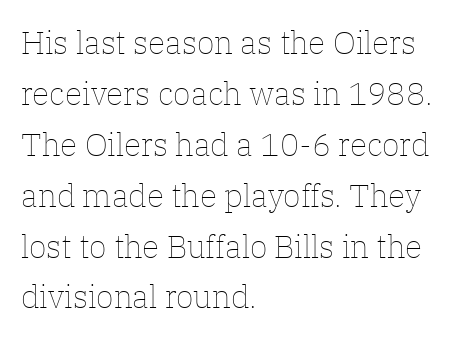
{"italic": "no", "bold": "no", "weight": "thin", "width": "normal", "stroke_contrast": "low", "x_height": "medium", "monospaced": "no", "underline": "no", "align": "left", "line_spacing": "normal", "line_spacing_ratio": 1.59, "letter_spacing": "normal", "letter_spacing_em": 0.0, "glyph_px": 32}
